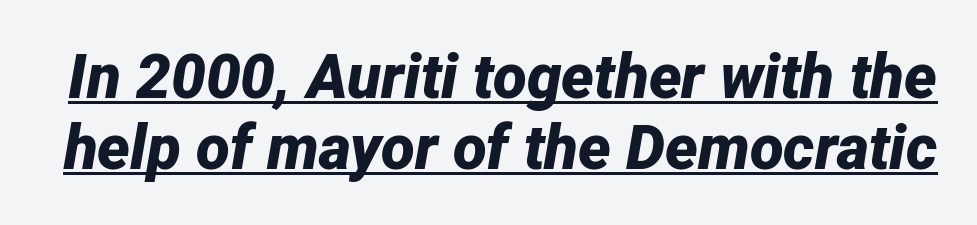
Q: Is the text bold? A: Yes.
Q: Is the text italic (slanted)? A: Yes, it leans right by about 12 degrees.
Q: Is the text underlined? A: Yes.
Q: Is the spacing between letters normal or unusually wide? A: Normal.
Q: Is the spacing between lines tight, normal or loose? A: Tight.
Q: Width (condensed, normal, or wide)? A: Normal.
Q: Stroke contrast? A: Low.
Q: x-height? A: Medium.
Q: Monospaced? A: No.
